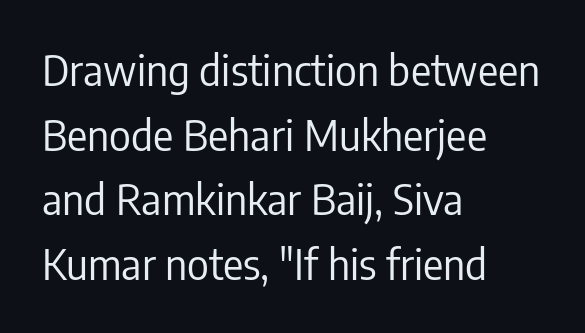
Each word holds together tightly as a unit, with standard inter-letter gaps. The face looks like a standard text weight, possibly lighter. Vertically, the passage feels balanced, rows spaced as you'd expect. Every row of glyphs begins at an identical x-position on the left.
